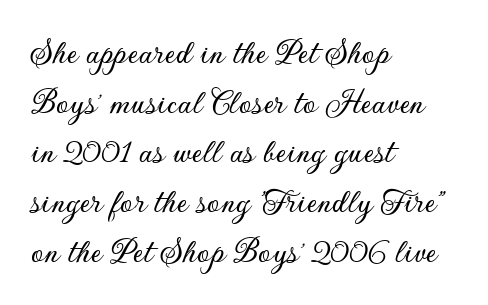
The image shows 36 px sans-serif type; set left-aligned, normal line spacing (1.38x), normal letter spacing, not underlined; low stroke contrast and a small x-height.
